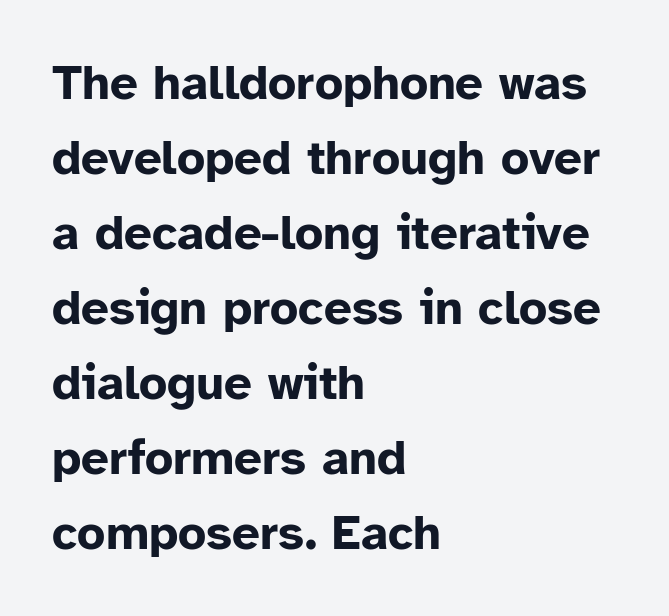
Q: Is the text bold? A: Yes.
Q: Is the text italic (slanted)? A: No, it is upright.
Q: Is the typeface a serif or a sans-serif typeface? A: Sans-serif.
Q: Is the text underlined? A: No.
Q: How is the paragraph aligned? A: Left-aligned.
Q: Is the spacing between letters normal or unusually wide? A: Normal.
Q: Is the spacing between lines tight, normal or loose? A: Normal.
Q: Width (condensed, normal, or wide)? A: Normal.
Q: Stroke contrast? A: Low.
Q: x-height? A: Medium.
Q: Monospaced? A: No.
